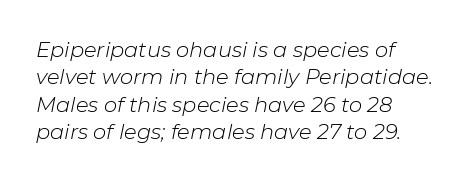
Q: Is the text bold? A: No.
Q: Is the text italic (slanted)? A: Yes, it leans right by about 11 degrees.
Q: Is the text underlined? A: No.
Q: How is the paragraph aligned? A: Left-aligned.
Q: Is the spacing between letters normal or unusually wide? A: Normal.
Q: Is the spacing between lines tight, normal or loose? A: Normal.
